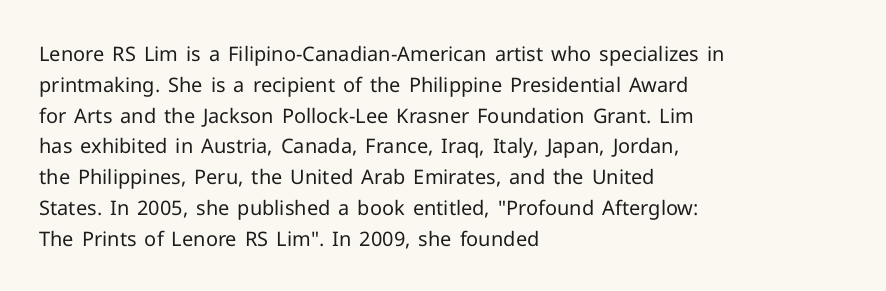
The image shows 20 px text type, upright; set left-aligned, normal line spacing (1.54x), normal letter spacing, not underlined.
